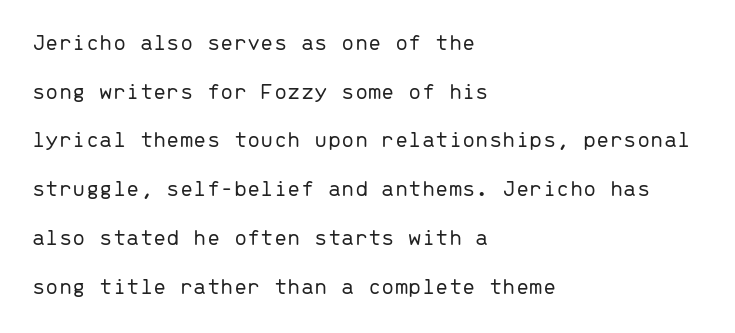
{"italic": "no", "bold": "no", "underline": "no", "align": "left", "line_spacing": "loose", "line_spacing_ratio": 2.03, "letter_spacing": "normal", "letter_spacing_em": 0.0, "glyph_px": 24}
